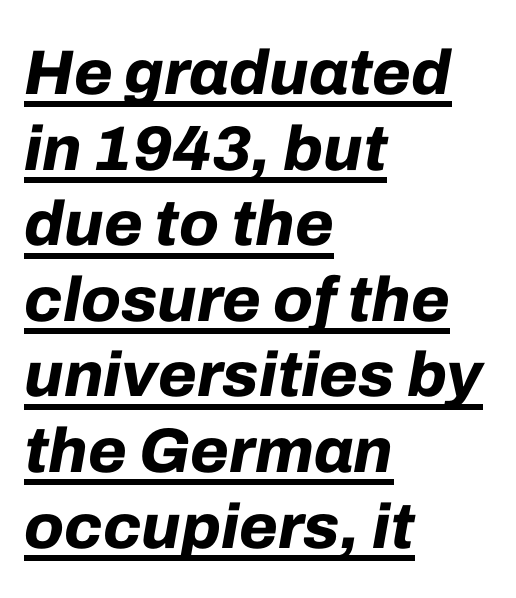
The image shows 63 px bold type, italic (leaning right); set left-aligned, line spacing 1.2x, normal letter spacing, underlined; low stroke contrast and a medium x-height.
